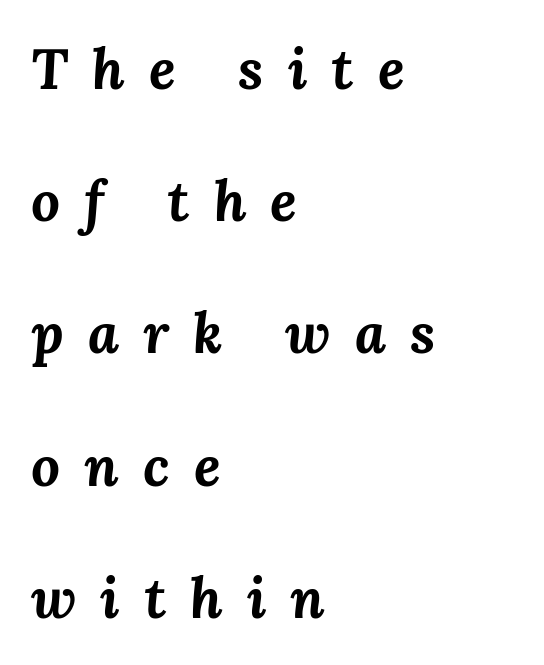
The image shows 57 px bold type, italic (leaning right); set left-aligned, loose line spacing (2.32x), unusually wide letter spacing (+0.42 em), not underlined; medium stroke contrast and a medium x-height.
